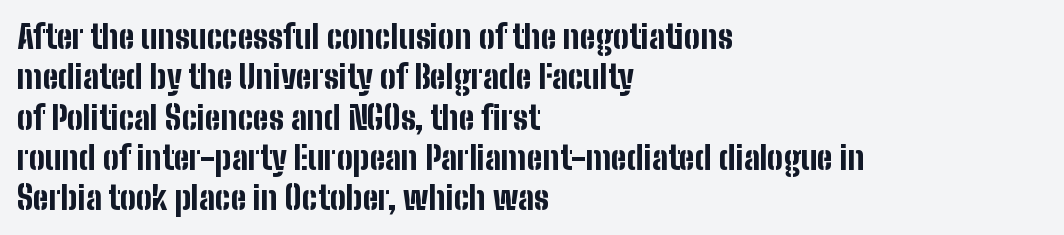
The image shows 32 px bold, condensed sans-serif type, upright; set left-aligned, normal line spacing (1.26x), normal letter spacing, not underlined; low stroke contrast and a medium x-height.
